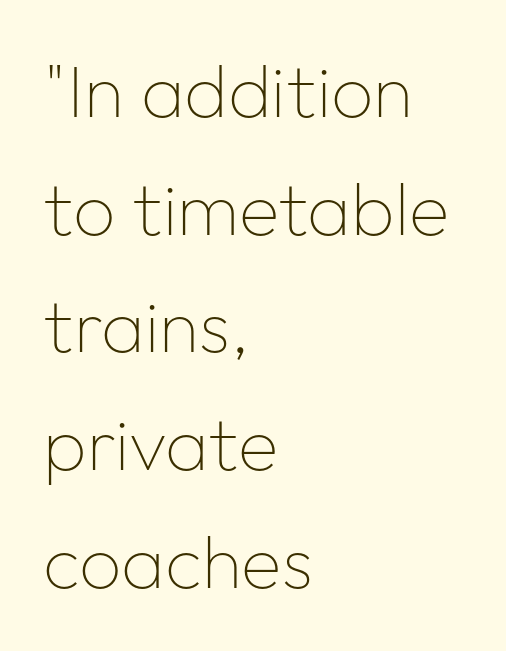
The image shows 74 px thin sans-serif type, upright; set left-aligned, normal line spacing (1.59x), normal letter spacing, not underlined; low stroke contrast and a medium x-height.
